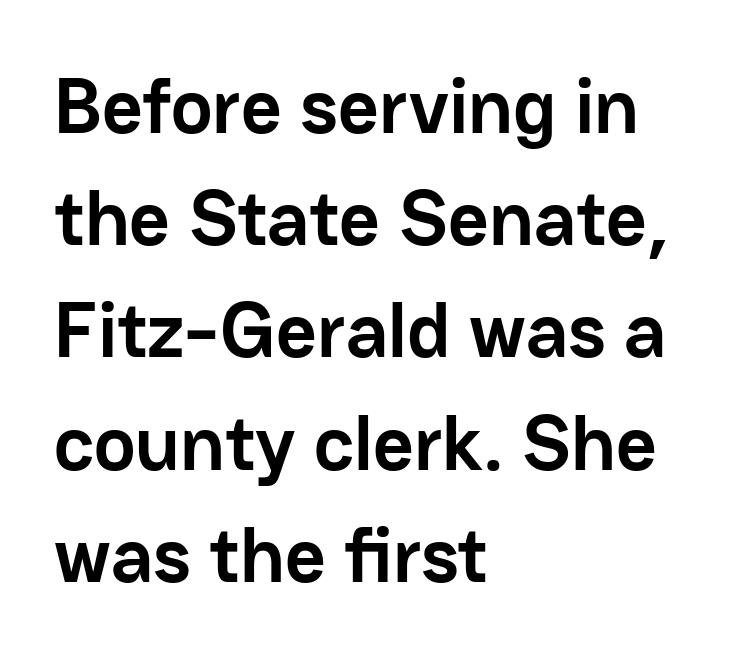
Q: Is the text bold? A: Yes.
Q: Is the text italic (slanted)? A: No, it is upright.
Q: Is the typeface a serif or a sans-serif typeface? A: Sans-serif.
Q: Is the text underlined? A: No.
Q: How is the paragraph aligned? A: Left-aligned.
Q: Is the spacing between letters normal or unusually wide? A: Normal.
Q: Is the spacing between lines tight, normal or loose? A: Normal.
Q: Width (condensed, normal, or wide)? A: Normal.
Q: Stroke contrast? A: Low.
Q: x-height? A: Medium.
Q: Monospaced? A: No.
